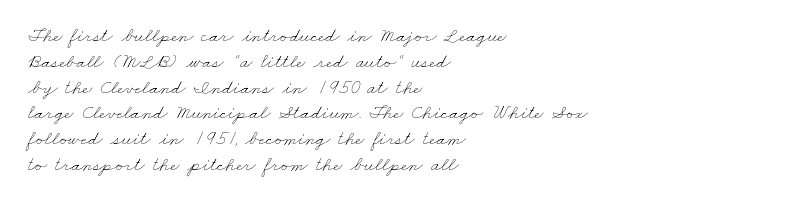
{"bold": "no", "underline": "no", "align": "left", "line_spacing": "normal", "line_spacing_ratio": 1.29, "letter_spacing": "normal", "letter_spacing_em": 0.0, "glyph_px": 20}
